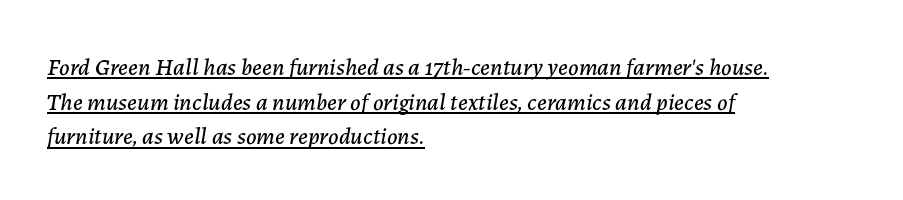
The image shows 24 px text type, italic (leaning right); set left-aligned, normal line spacing (1.44x), normal letter spacing, underlined.
